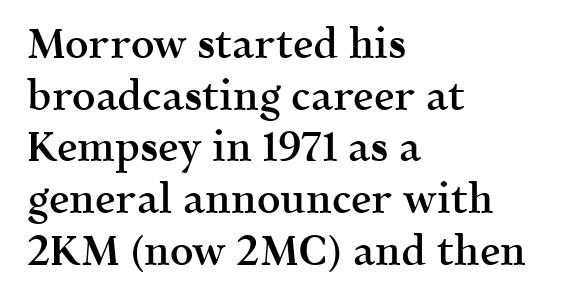
The image shows 41 px semibold serif type, upright; set left-aligned, normal line spacing (1.26x), normal letter spacing, not underlined; a medium x-height.
